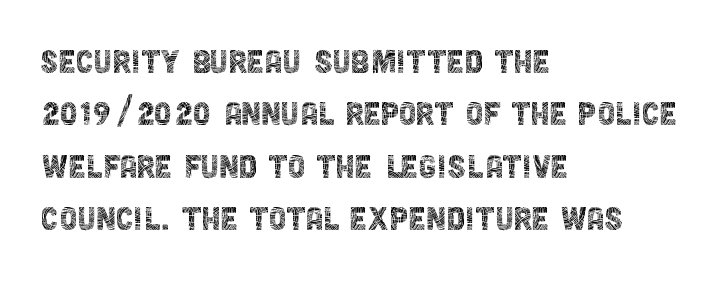
Q: Is the text bold? A: No.
Q: Is the text italic (slanted)? A: No, it is upright.
Q: Is the typeface a serif or a sans-serif typeface? A: Sans-serif.
Q: Is the text underlined? A: No.
Q: How is the paragraph aligned? A: Left-aligned.
Q: Is the spacing between letters normal or unusually wide? A: Normal.
Q: Is the spacing between lines tight, normal or loose? A: Normal.
Q: Width (condensed, normal, or wide)? A: Condensed.
Q: x-height? A: Large.
Q: Monospaced? A: No.
